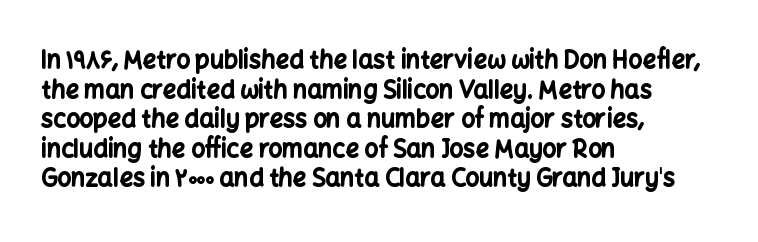
{"italic": "no", "bold": "yes", "underline": "no", "align": "left", "line_spacing_ratio": 1.23, "letter_spacing": "normal", "letter_spacing_em": 0.0, "glyph_px": 24}
